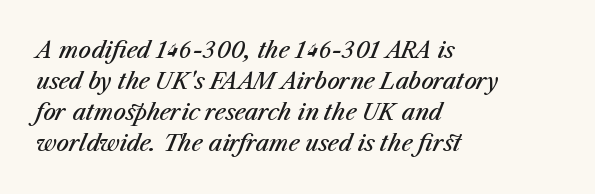
The face used here is rendered with its standard letterfit. Style check: oblique. Typeset ragged right — the left edge is the straight one. Clear beneath every line of the passage. The leading is moderate, giving the passage an even texture.
